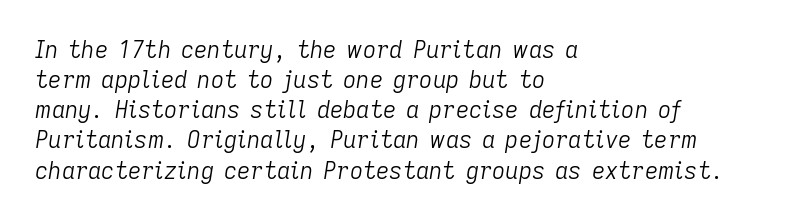
Q: Is the text bold? A: No.
Q: Is the text italic (slanted)? A: Yes, it leans right by about 9 degrees.
Q: Is the text underlined? A: No.
Q: How is the paragraph aligned? A: Left-aligned.
Q: Is the spacing between letters normal or unusually wide? A: Normal.
Q: Is the spacing between lines tight, normal or loose? A: Normal.
